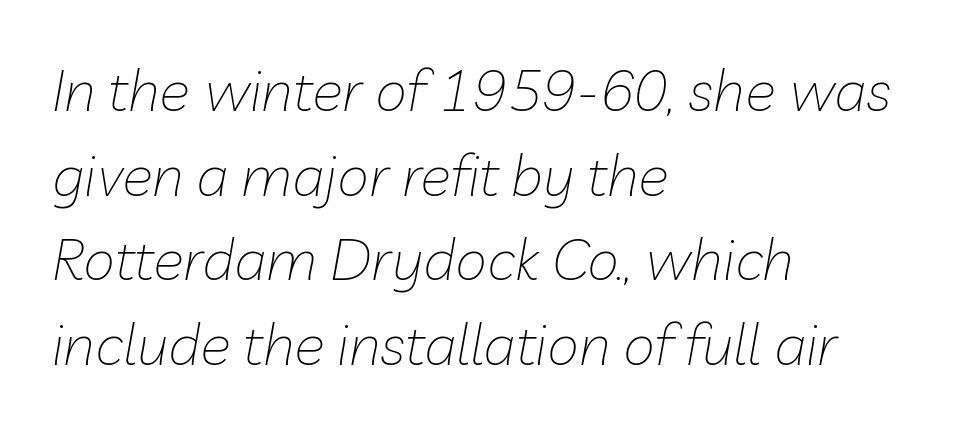
The image shows 58 px thin type, italic (leaning right); set left-aligned, normal line spacing (1.46x), normal letter spacing, not underlined; low stroke contrast and a medium x-height.
